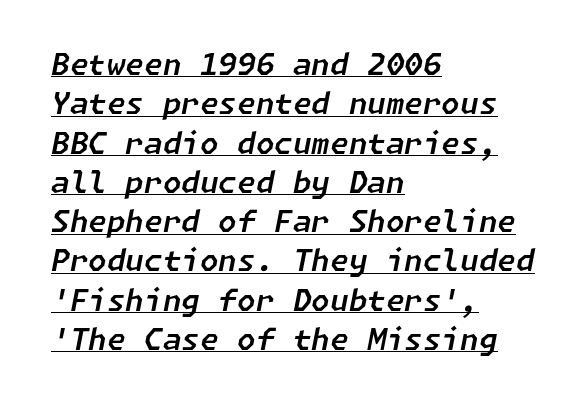
Q: Is the text italic (slanted)? A: Yes, it leans right by about 11 degrees.
Q: Is the text underlined? A: Yes.
Q: How is the paragraph aligned? A: Left-aligned.
Q: Is the spacing between letters normal or unusually wide? A: Normal.
Q: Is the spacing between lines tight, normal or loose? A: Normal.
Q: Width (condensed, normal, or wide)? A: Normal.
Q: Stroke contrast? A: Low.
Q: x-height? A: Medium.
